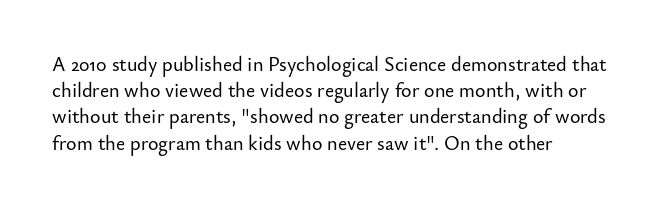
Q: Is the text italic (slanted)? A: No, it is upright.
Q: Is the text underlined? A: No.
Q: How is the paragraph aligned? A: Left-aligned.
Q: Is the spacing between letters normal or unusually wide? A: Normal.
Q: Is the spacing between lines tight, normal or loose? A: Normal.
